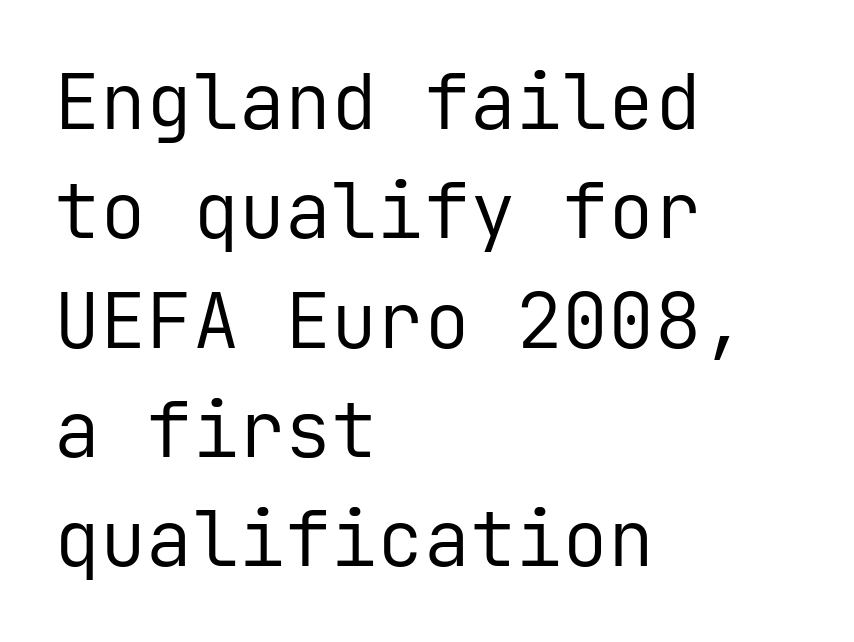
Is this a fixed-width face? Yes — each glyph sits in an identical cell. The text block is weighted toward the left margin, trailing off unevenly rightward. Vertically, the passage feels balanced, rows spaced as you'd expect. The font's upright variant was chosen for this text.
